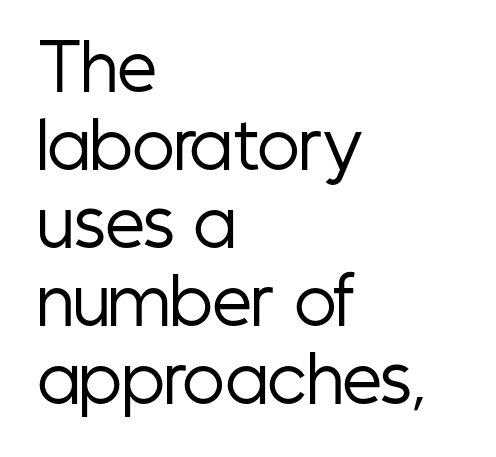
Q: Is the text bold? A: No.
Q: Is the text italic (slanted)? A: No, it is upright.
Q: Is the typeface a serif or a sans-serif typeface? A: Sans-serif.
Q: Is the text underlined? A: No.
Q: How is the paragraph aligned? A: Left-aligned.
Q: Is the spacing between letters normal or unusually wide? A: Normal.
Q: Width (condensed, normal, or wide)? A: Condensed.
Q: Stroke contrast? A: Low.
Q: x-height? A: Medium.
Q: Monospaced? A: No.
